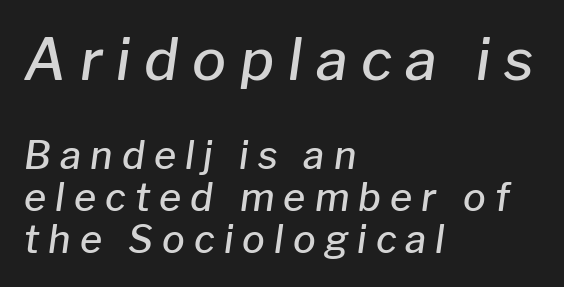
Q: Is the text bold? A: Semi-bold.
Q: Is the text italic (slanted)? A: Yes, it leans right by about 8 degrees.
Q: Is the text underlined? A: No.
Q: How is the paragraph aligned? A: Left-aligned.
Q: Is the spacing between letters normal or unusually wide? A: Unusually wide.
Q: Is the spacing between lines tight, normal or loose? A: Tight.
Q: Which block of text is set in a larger size, the first (top) or the second (bottom)? A: The first (top) one.
Q: Width (condensed, normal, or wide)? A: Normal.
Q: Stroke contrast? A: Low.
Q: x-height? A: Medium.
Q: Monospaced? A: No.
